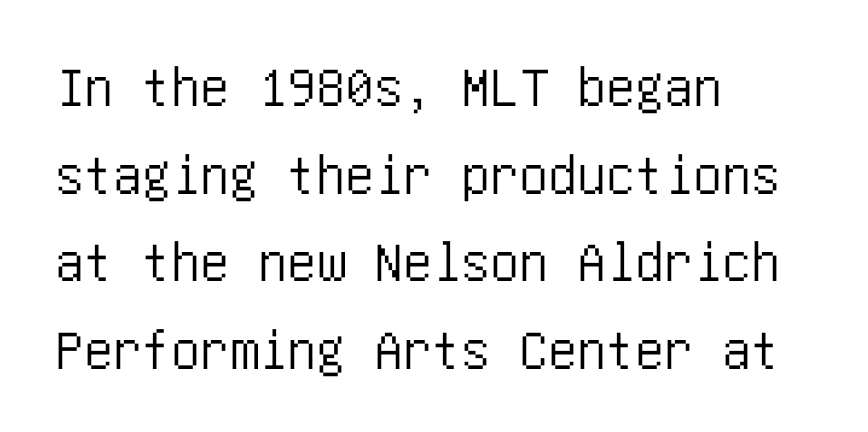
When letters stand straight like this, we call the style roman or upright. Which margin do the lines hug? The left one — the right edge is uneven. Nobody drew a line under any word here. I'd call this a sans setting — the letters go barefoot.
